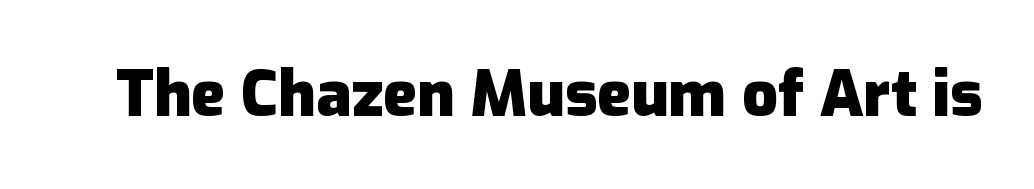
The image shows 63 px heavy sans-serif type, upright; set normal letter spacing, not underlined; low stroke contrast and a medium x-height.
